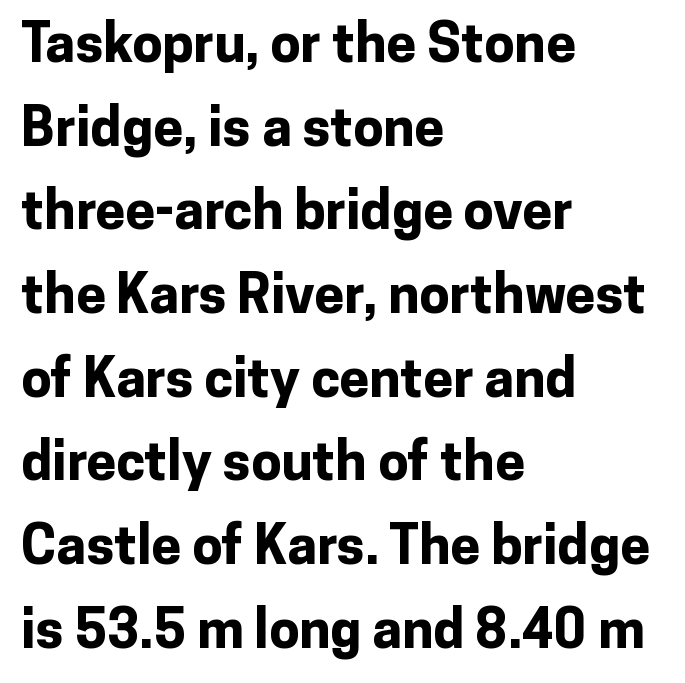
Q: Is the text bold? A: Yes.
Q: Is the text italic (slanted)? A: No, it is upright.
Q: Is the typeface a serif or a sans-serif typeface? A: Sans-serif.
Q: Is the text underlined? A: No.
Q: How is the paragraph aligned? A: Left-aligned.
Q: Is the spacing between letters normal or unusually wide? A: Normal.
Q: Is the spacing between lines tight, normal or loose? A: Normal.
Q: Width (condensed, normal, or wide)? A: Normal.
Q: Stroke contrast? A: Low.
Q: x-height? A: Medium.
Q: Monospaced? A: No.
